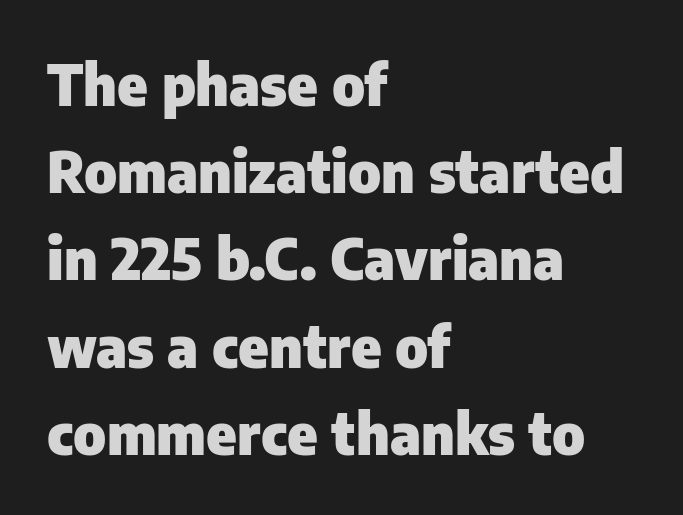
The image shows 57 px heavy sans-serif type, upright; set left-aligned, normal line spacing (1.53x), normal letter spacing, not underlined; low stroke contrast and a medium x-height.
